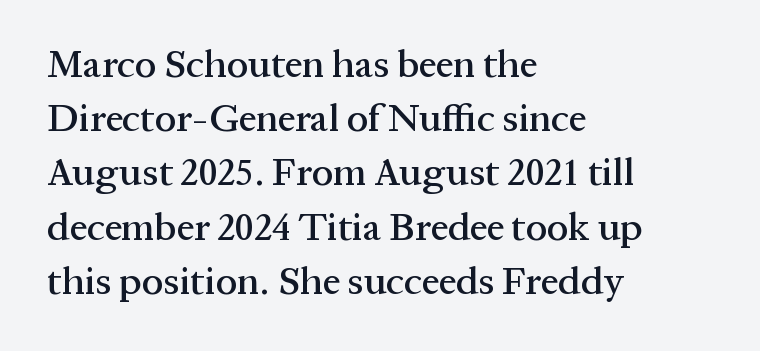
{"serif": "yes", "italic": "no", "width": "normal", "stroke_contrast": "medium", "x_height": "medium", "monospaced": "no", "underline": "no", "align": "left", "line_spacing": "normal", "line_spacing_ratio": 1.39, "letter_spacing": "normal", "letter_spacing_em": 0.0, "glyph_px": 39}
